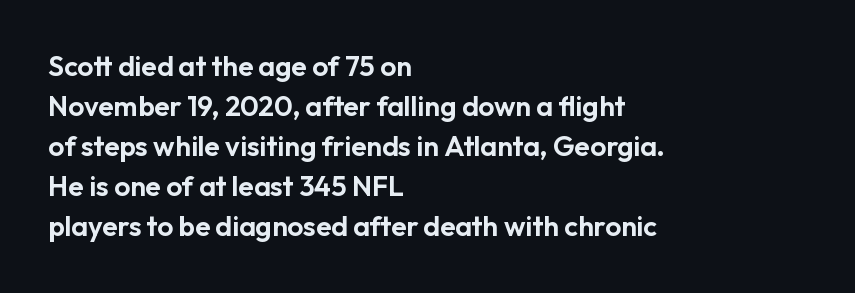
Note: no serifs on the glyphs. Looks like regular typesetting: each glyph gets only the width it needs. This rendering leaves character spacing at its baseline value. The gap between lines stays unmarked. No italicization has been applied; the sample stays upright. Vertical spacing — default.
